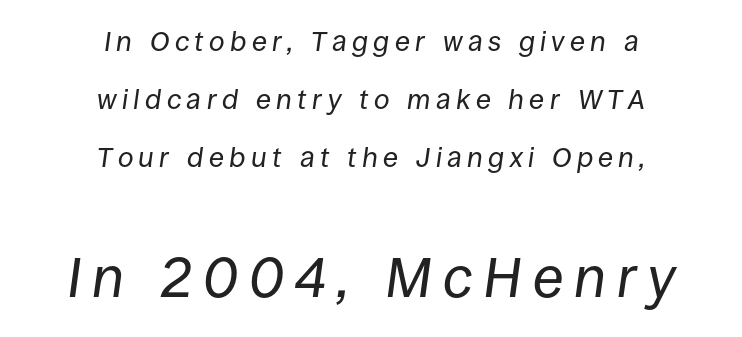
Q: Is the text bold? A: No.
Q: Is the text italic (slanted)? A: Yes, it leans right by about 8 degrees.
Q: Is the text underlined? A: No.
Q: How is the paragraph aligned? A: Centered.
Q: Is the spacing between lines tight, normal or loose? A: Loose.
Q: Which block of text is set in a larger size, the first (top) or the second (bottom)? A: The second (bottom) one.
Q: Width (condensed, normal, or wide)? A: Normal.
Q: Stroke contrast? A: Low.
Q: x-height? A: Large.
Q: Monospaced? A: No.
